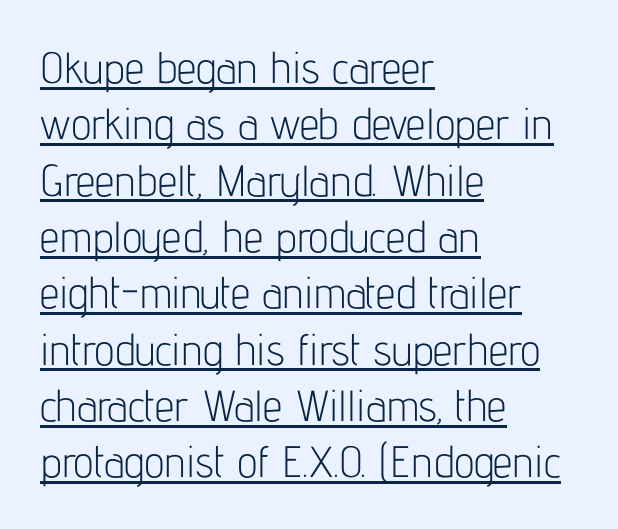
Q: Is the text bold? A: No.
Q: Is the text italic (slanted)? A: No, it is upright.
Q: Is the typeface a serif or a sans-serif typeface? A: Sans-serif.
Q: Is the text underlined? A: Yes.
Q: How is the paragraph aligned? A: Left-aligned.
Q: Is the spacing between letters normal or unusually wide? A: Normal.
Q: Is the spacing between lines tight, normal or loose? A: Normal.
Q: Width (condensed, normal, or wide)? A: Condensed.
Q: Stroke contrast? A: Low.
Q: x-height? A: Medium.
Q: Monospaced? A: No.
